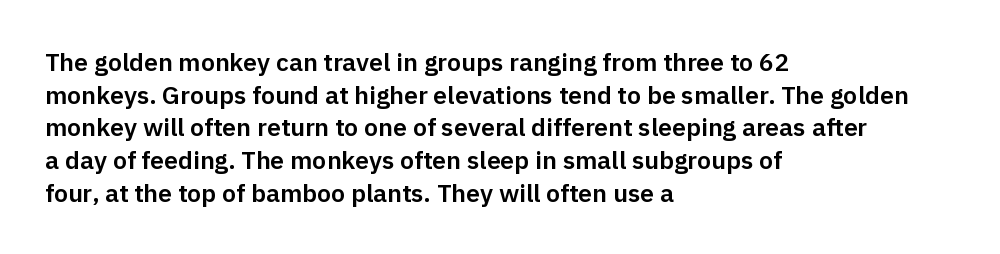
The tracking reads as untouched default to a designer's eye. Has an underline been added? It has not. Where is the straight margin? On the left. A typesetter would call this leading conventional body-copy spacing.
